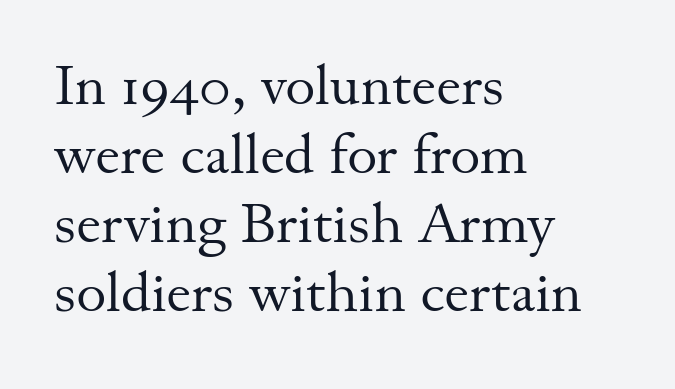
{"serif": "yes", "italic": "no", "bold": "no", "weight": "regular", "width": "normal", "stroke_contrast": "medium", "x_height": "small", "monospaced": "no", "underline": "no", "align": "left", "line_spacing_ratio": 1.21, "letter_spacing": "normal", "letter_spacing_em": 0.0, "glyph_px": 57}
